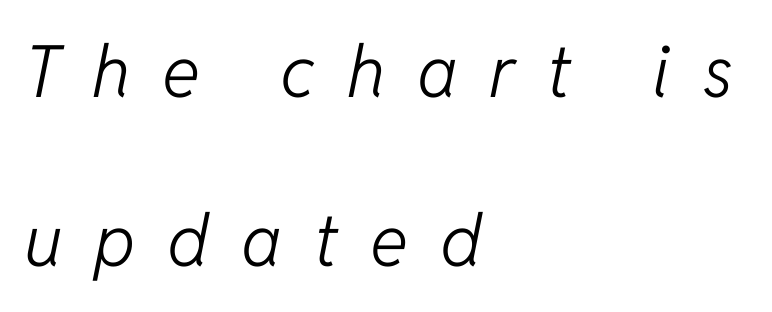
The image shows 72 px light type, italic (leaning right); set left-aligned, loose line spacing (2.35x), unusually wide letter spacing (+0.44 em), not underlined; low stroke contrast and a medium x-height.
